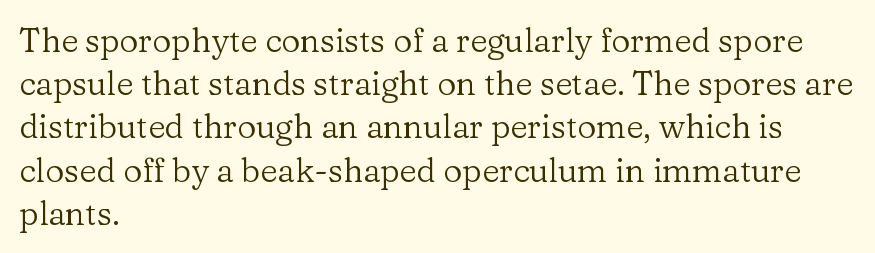
This sample keeps an unexceptional amount of space between lines. No letter is thick-stroked: the sample isn't bold. Do the characters align in a grid? No, the font is proportional. How are the letters spaced? Ordinarily, with no added tracking. Notice how the passage keeps a crisp vertical edge on the left only.
